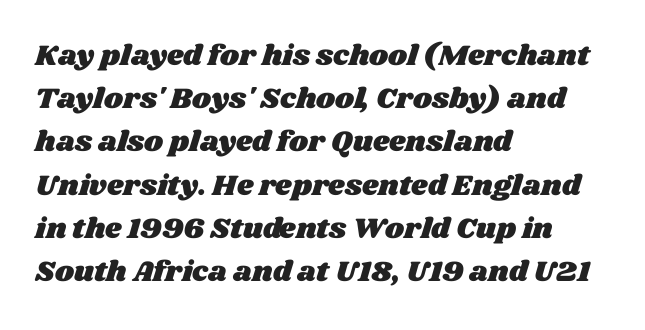
{"width": "wide", "stroke_contrast": "medium", "x_height": "large", "monospaced": "no", "underline": "no", "align": "left", "line_spacing": "normal", "line_spacing_ratio": 1.49, "letter_spacing": "normal", "letter_spacing_em": 0.0, "glyph_px": 29}
